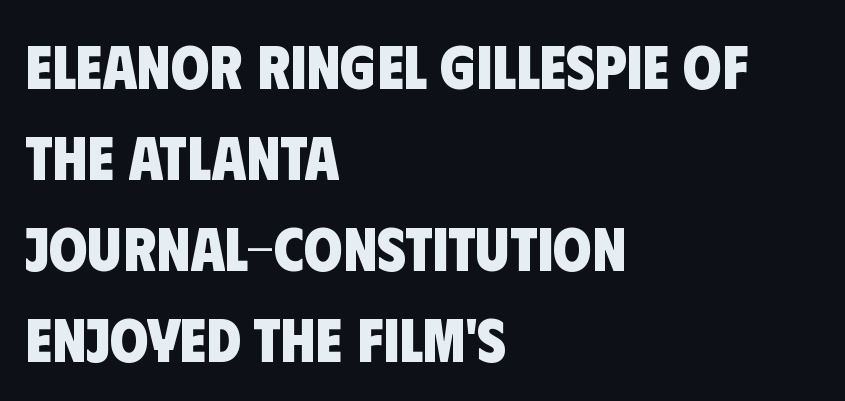
These lines stack with their left ends in a neat column. Baseline-to-baseline distance is the conventional proportion of letter height. The text was rendered using a sans face with plain stroke endings. Varying glyph widths throughout — classic text-font behaviour.
